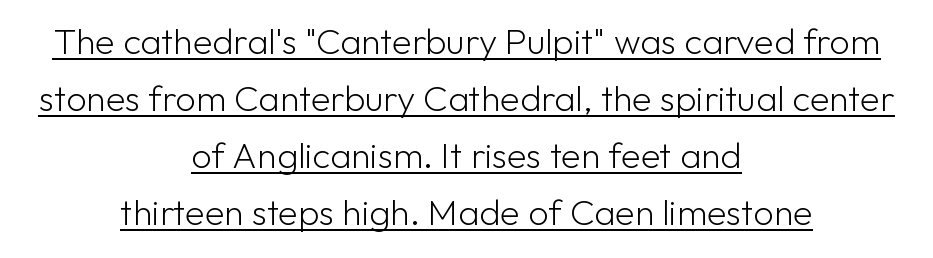
Do the characters align in a grid? No, the font is proportional. Caption: multi-line text, centered on the measure. Summary of vertical rhythm: regular, with standard interline spacing. Honestly, the underline is the first thing you notice here.
